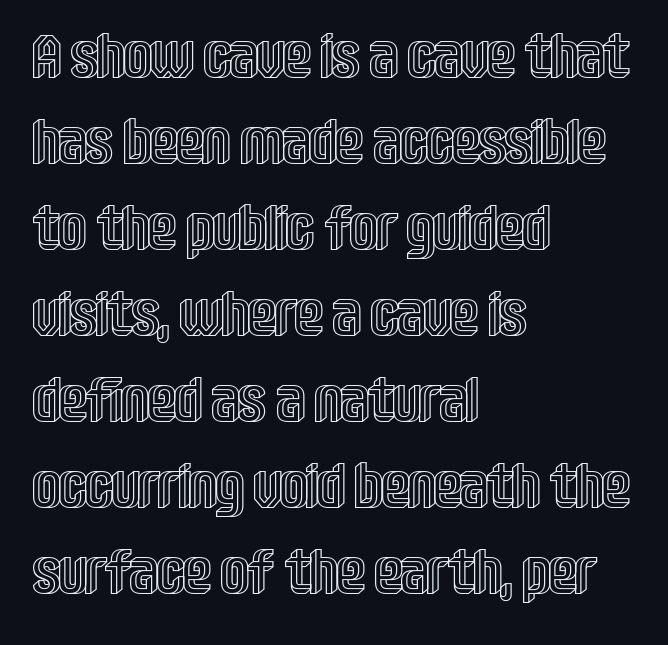
Rule under the text: the space is simply empty. The block of text has a typical density, with ordinary space between rows. This sample has the flowing, uneven cadence of proportional lettering. The typography opts for an upright posture over an oblique one. The rendering anchors every line to the left-hand side.
